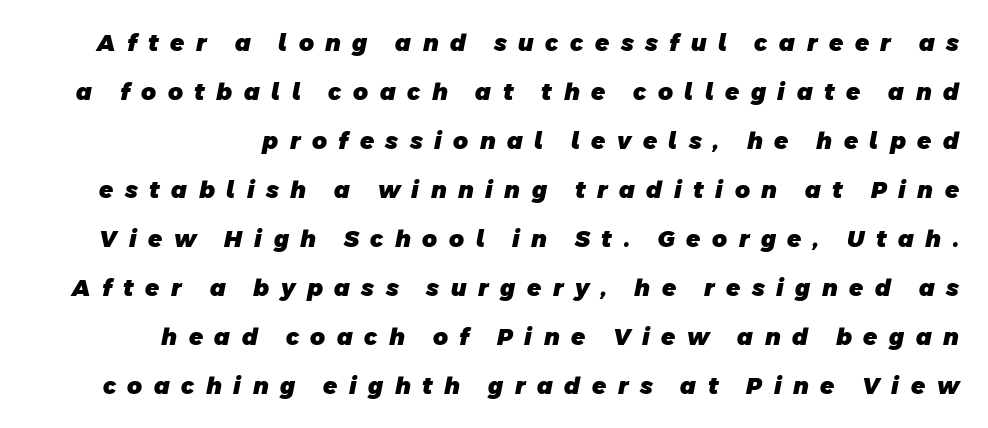
Honestly, there is no underline to notice here at all. A dark, heavy texture on the line: the type is bold. These lines have a slow, spaced-out rhythm from letter to letter. The designer dialed line spacing up above the default.
